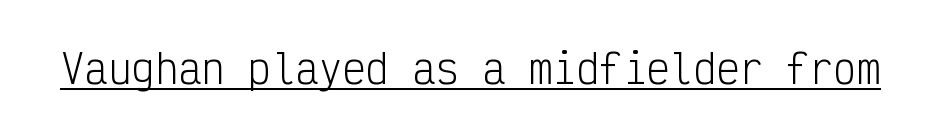
{"serif": "no", "italic": "no", "bold": "no", "weight": "light", "width": "condensed", "stroke_contrast": "low", "x_height": "medium", "monospaced": "yes", "underline": "yes", "letter_spacing": "normal", "letter_spacing_em": 0.0, "glyph_px": 39}
